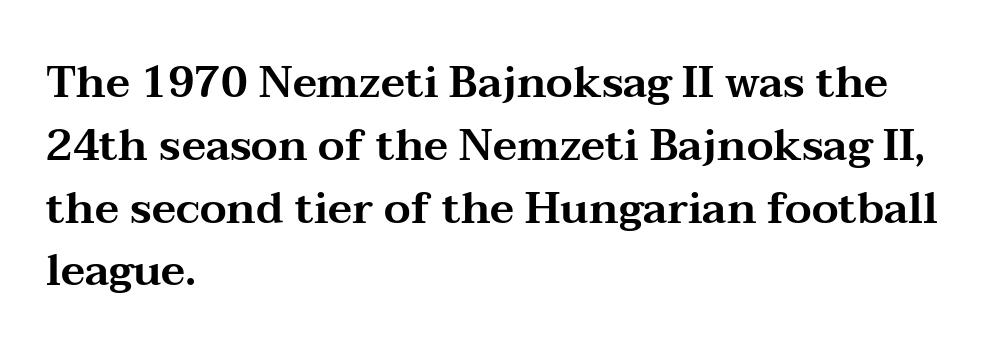
{"serif": "yes", "italic": "no", "width": "wide", "stroke_contrast": "medium", "x_height": "medium", "monospaced": "no", "underline": "no", "align": "left", "line_spacing": "normal", "line_spacing_ratio": 1.46, "letter_spacing": "normal", "letter_spacing_em": 0.0, "glyph_px": 43}
